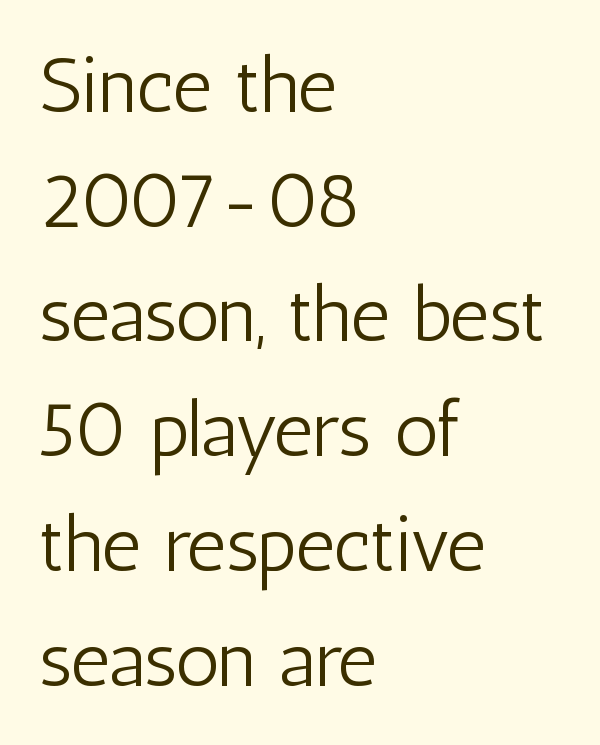
{"serif": "no", "italic": "no", "bold": "no", "weight": "light", "width": "condensed", "stroke_contrast": "low", "x_height": "medium", "monospaced": "no", "underline": "no", "align": "left", "line_spacing": "normal", "line_spacing_ratio": 1.49, "letter_spacing": "normal", "letter_spacing_em": 0.0, "glyph_px": 77}
